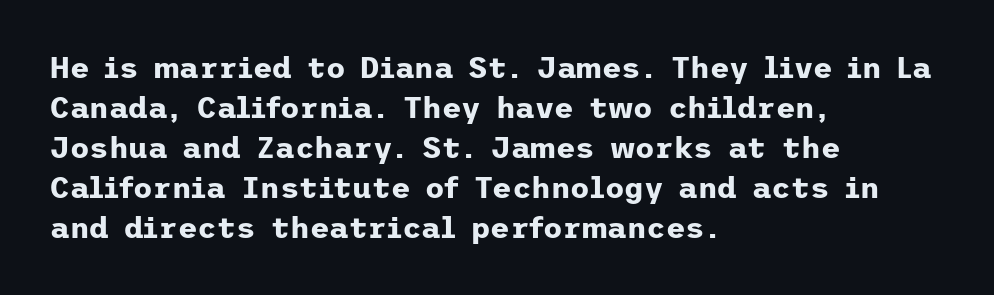
Descenders are the only things crossing below the line. The font is running at its bold setting. The letters sit at their default tracking, neither squeezed nor spread. Evenly set lines give the paragraph a standard silhouette. Every row of glyphs begins at an identical x-position on the left.
